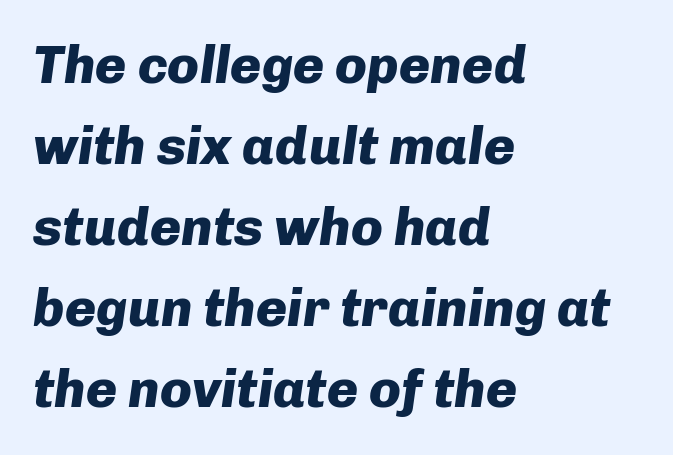
The glyphs are unaccompanied by any horizontal stroke below them. These lines are rendered in a variable-pitch font. One-word summary of the alignment: left. Yep, that's italic — everything's leaning. Typesetter's note: full bold, strokes at maximum text heaviness. Characters follow at the spacing the type designer built in.
